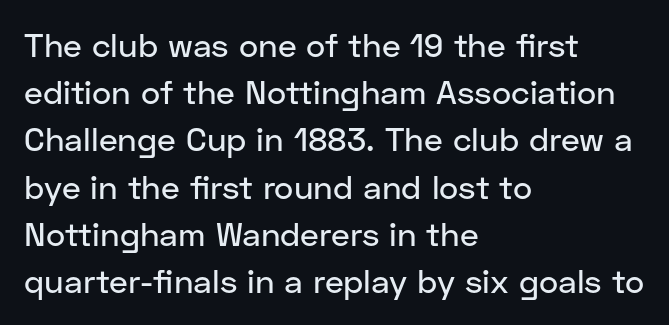
{"serif": "no", "italic": "no", "width": "normal", "stroke_contrast": "low", "x_height": "medium", "monospaced": "no", "underline": "no", "align": "left", "line_spacing": "normal", "line_spacing_ratio": 1.43, "letter_spacing": "normal", "letter_spacing_em": 0.0, "glyph_px": 33}
